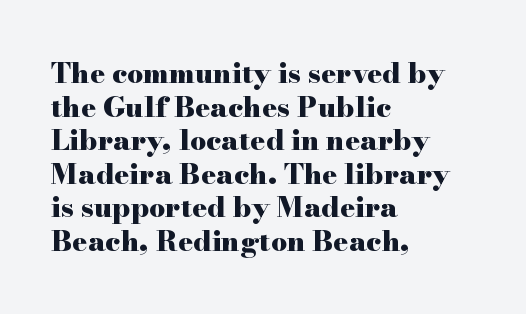
Q: Is the text bold? A: Yes.
Q: Is the text italic (slanted)? A: No, it is upright.
Q: Is the typeface a serif or a sans-serif typeface? A: Serif.
Q: Is the text underlined? A: No.
Q: How is the paragraph aligned? A: Left-aligned.
Q: Is the spacing between letters normal or unusually wide? A: Normal.
Q: Width (condensed, normal, or wide)? A: Wide.
Q: Stroke contrast? A: High.
Q: x-height? A: Small.
Q: Monospaced? A: No.
